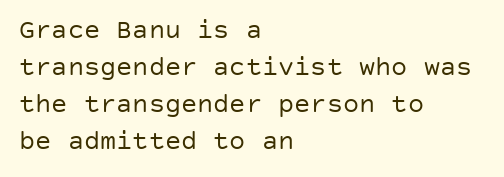
{"italic": "no", "bold": "no", "underline": "no", "align": "left", "line_spacing": "normal", "line_spacing_ratio": 1.37, "letter_spacing": "normal", "letter_spacing_em": 0.0, "glyph_px": 27}
